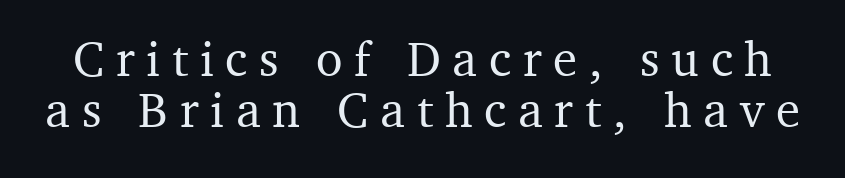
{"serif": "yes", "italic": "no", "width": "normal", "stroke_contrast": "medium", "x_height": "medium", "monospaced": "no", "underline": "no", "line_spacing": "tight", "line_spacing_ratio": 1.05, "letter_spacing": "wide", "letter_spacing_em": 0.24, "glyph_px": 49}
